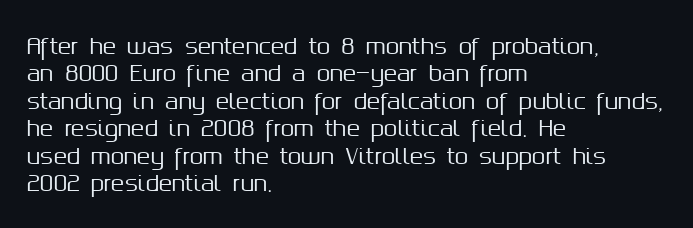
Letter spacing: default. Words float on clear page, feet unadorned. Every stem runs plumb, perpendicular to the baseline. Is there much room between lines? A standard amount, neither cramped nor airy. Reading down the block, your eye returns to a fixed left position each line.
